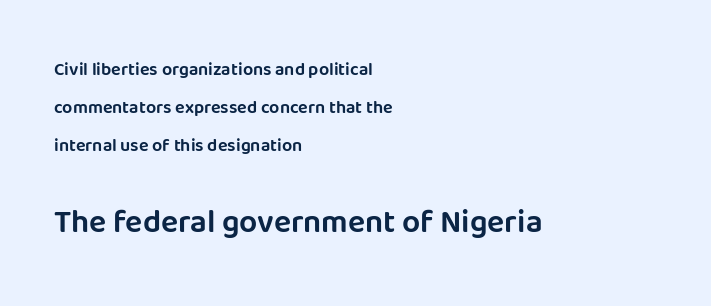
Q: Is the text italic (slanted)? A: No, it is upright.
Q: Is the typeface a serif or a sans-serif typeface? A: Sans-serif.
Q: Is the text underlined? A: No.
Q: How is the paragraph aligned? A: Left-aligned.
Q: Is the spacing between letters normal or unusually wide? A: Normal.
Q: Is the spacing between lines tight, normal or loose? A: Loose.
Q: Which block of text is set in a larger size, the first (top) or the second (bottom)? A: The second (bottom) one.
Q: Width (condensed, normal, or wide)? A: Normal.
Q: Stroke contrast? A: Low.
Q: x-height? A: Large.
Q: Monospaced? A: No.
